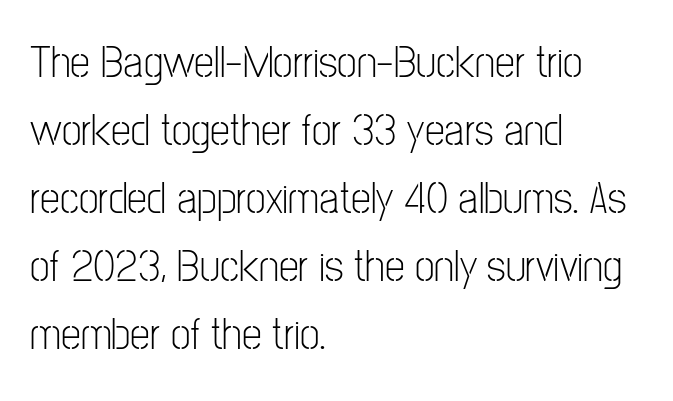
Do the letters lean? They stand straight. Underlining? Definitely not there. The paragraph shown leans on its left margin. Weight: not bold — regular or lighter.
